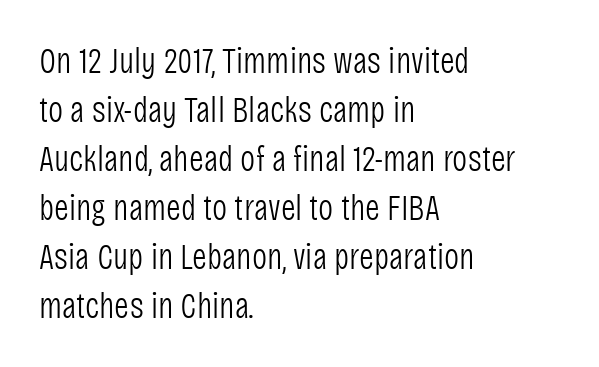
{"serif": "no", "italic": "no", "bold": "no", "weight": "light", "width": "condensed", "stroke_contrast": "low", "x_height": "large", "monospaced": "no", "underline": "no", "align": "left", "line_spacing": "normal", "line_spacing_ratio": 1.36, "letter_spacing": "normal", "letter_spacing_em": 0.0, "glyph_px": 36}
